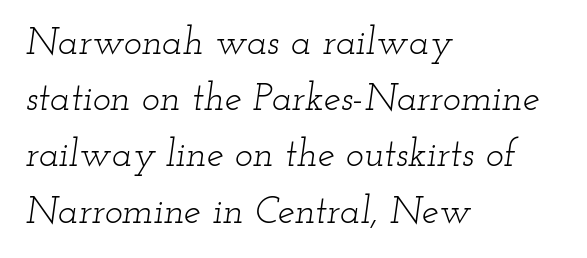
Varying glyph widths throughout — classic text-font behaviour. Stroke terminals: seriffed. Vertical stems look standard width or narrower in stroke. Words float on clear page, feet unadorned. If you drew a ruler down the left edge, every line would touch it. Leading matches the norm, producing a regular column.
